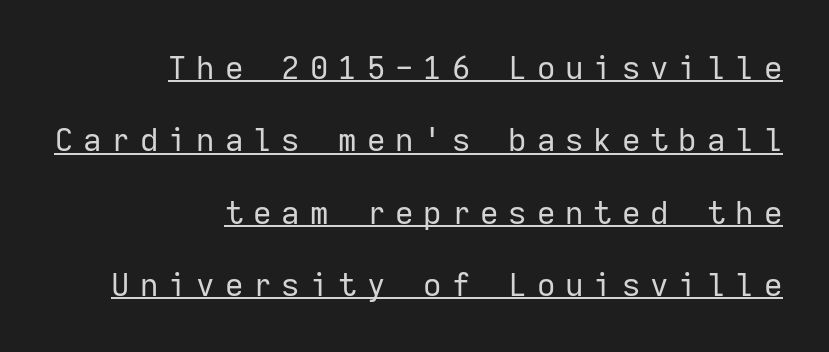
{"serif": "no", "italic": "no", "bold": "no", "weight": "regular", "width": "normal", "stroke_contrast": "low", "x_height": "medium", "monospaced": "yes", "underline": "yes", "align": "right", "line_spacing": "loose", "line_spacing_ratio": 2.26, "letter_spacing": "wide", "letter_spacing_em": 0.31, "glyph_px": 32}
